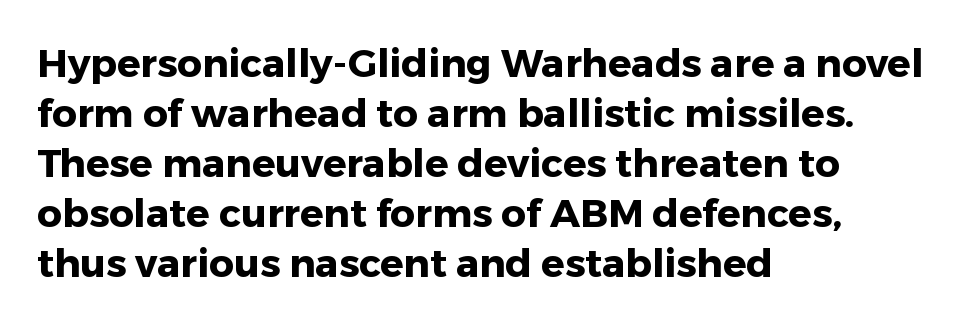
The image shows 39 px heavy sans-serif type, upright; set left-aligned, normal line spacing (1.28x), normal letter spacing, not underlined; low stroke contrast and a medium x-height.
